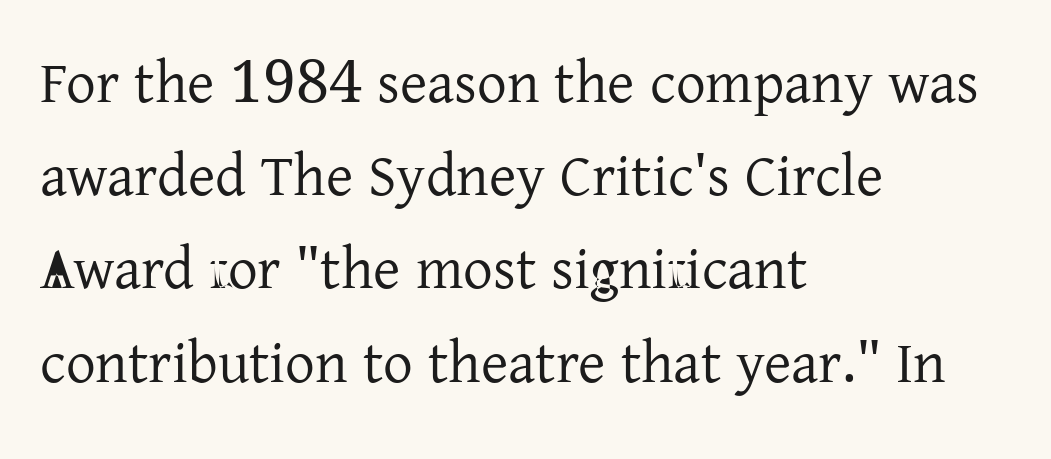
The image shows 59 px regular-weight serif type, upright; set left-aligned, normal line spacing (1.58x), normal letter spacing, not underlined; low stroke contrast and a medium x-height.
